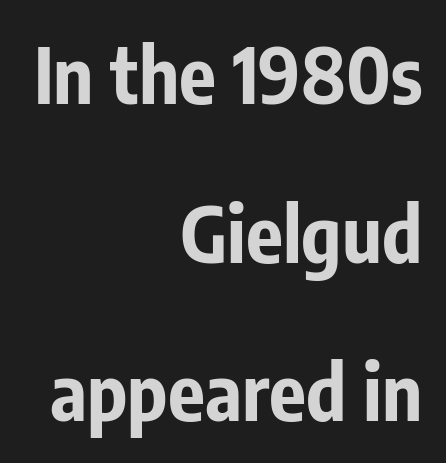
Designer's note — italics off, roman on. Letterform terminals end flat and unadorned throughout the passage. Check the space under the baseline: it is left empty. All the whitespace from short lines collects on the left. This sample trades compactness for vertical openness between lines. I'd describe the lettering as bold — thick and assertive.
